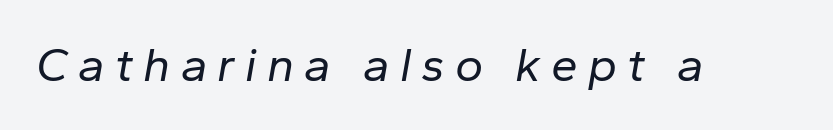
{"italic": "yes", "lean": "right", "slant_degrees": 10, "bold": "no", "weight": "regular", "width": "normal", "stroke_contrast": "low", "x_height": "medium", "monospaced": "no", "underline": "no", "letter_spacing": "wide", "letter_spacing_em": 0.21, "glyph_px": 48}
